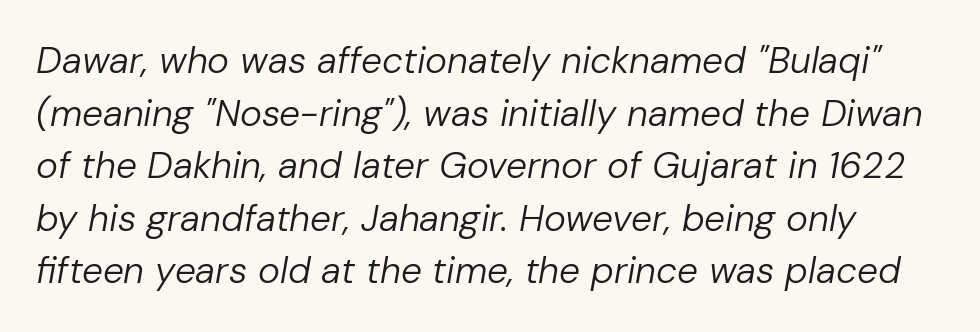
The image shows 37 px regular-weight type, italic (leaning right); set normal line spacing (1.42x), normal letter spacing, not underlined; low stroke contrast and a medium x-height.
